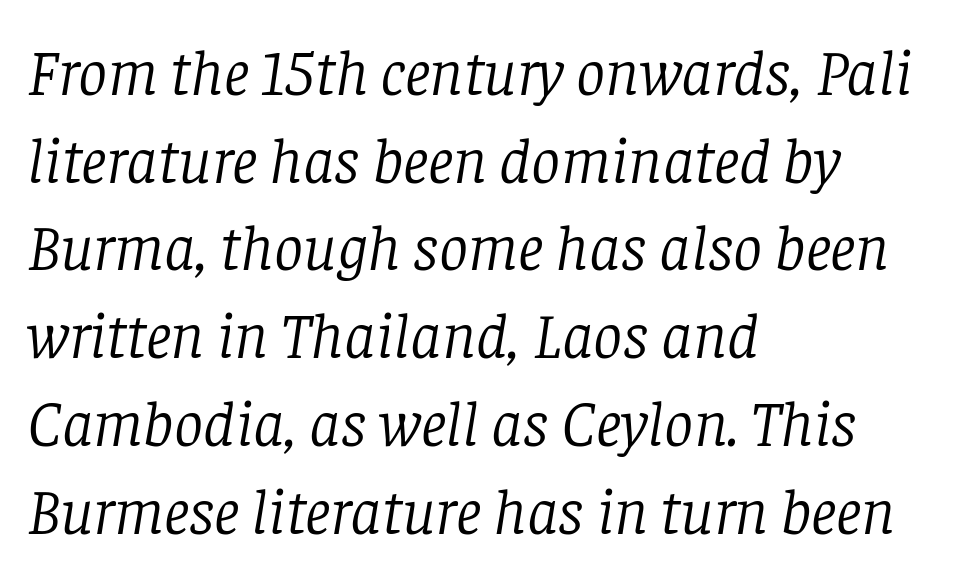
{"serif": "yes", "italic": "yes", "lean": "right", "slant_degrees": 8, "bold": "no", "weight": "light", "width": "normal", "stroke_contrast": "low", "x_height": "large", "monospaced": "no", "underline": "no", "align": "left", "line_spacing": "normal", "line_spacing_ratio": 1.35, "letter_spacing": "normal", "letter_spacing_em": 0.0, "glyph_px": 65}
